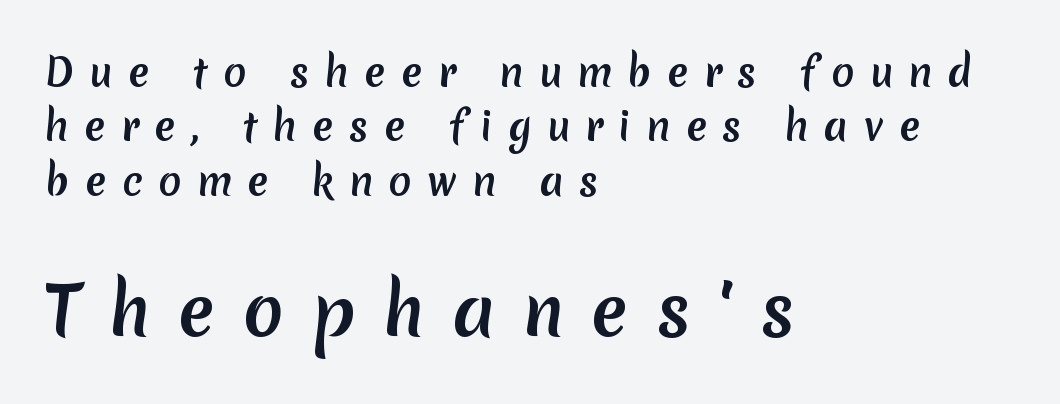
A sans-serif font was chosen for this passage. Type without underlining. A classic flush-left, rag-right setting is used for this passage. You could not count columns in this text — the font is proportionally spaced. Leading: standard.
